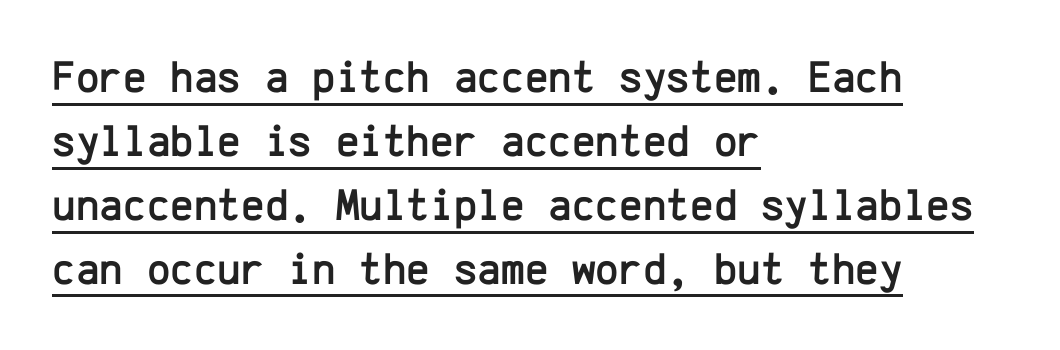
{"serif": "no", "italic": "no", "width": "normal", "stroke_contrast": "low", "x_height": "medium", "monospaced": "yes", "underline": "yes", "align": "left", "line_spacing": "normal", "line_spacing_ratio": 1.42, "letter_spacing": "normal", "letter_spacing_em": 0.0, "glyph_px": 45}
